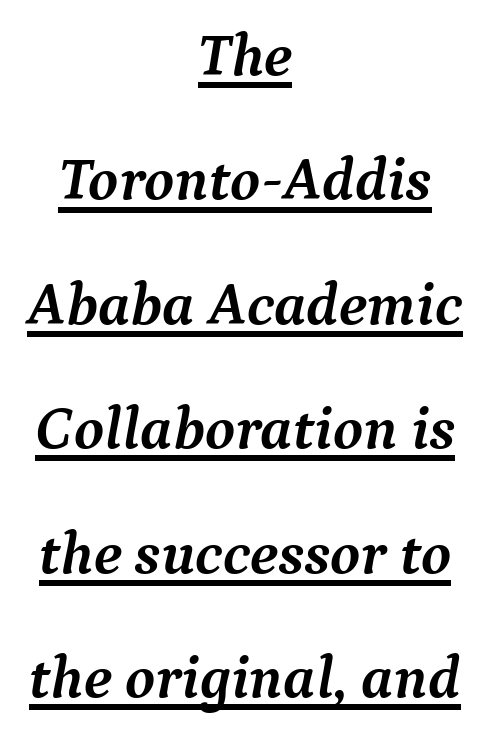
Q: Is the text bold? A: Yes.
Q: Is the text italic (slanted)? A: Yes, it leans right by about 9 degrees.
Q: Is the typeface a serif or a sans-serif typeface? A: Serif.
Q: Is the text underlined? A: Yes.
Q: How is the paragraph aligned? A: Centered.
Q: Is the spacing between letters normal or unusually wide? A: Normal.
Q: Is the spacing between lines tight, normal or loose? A: Loose.
Q: Width (condensed, normal, or wide)? A: Normal.
Q: Stroke contrast? A: Medium.
Q: x-height? A: Medium.
Q: Monospaced? A: No.
